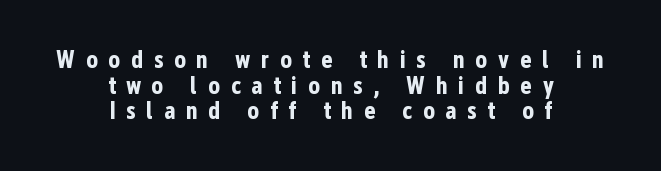
{"italic": "no", "bold": "yes", "underline": "no", "align": "center", "line_spacing": "tight", "line_spacing_ratio": 1.03, "letter_spacing": "wide", "letter_spacing_em": 0.42, "glyph_px": 25}
